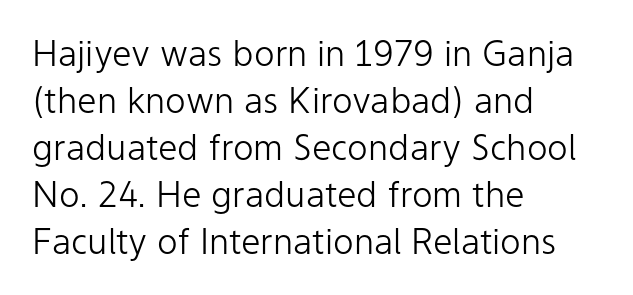
Q: Is the text bold? A: No.
Q: Is the text italic (slanted)? A: No, it is upright.
Q: Is the typeface a serif or a sans-serif typeface? A: Sans-serif.
Q: Is the text underlined? A: No.
Q: How is the paragraph aligned? A: Left-aligned.
Q: Is the spacing between letters normal or unusually wide? A: Normal.
Q: Is the spacing between lines tight, normal or loose? A: Normal.
Q: Width (condensed, normal, or wide)? A: Normal.
Q: Stroke contrast? A: Low.
Q: x-height? A: Medium.
Q: Monospaced? A: No.
